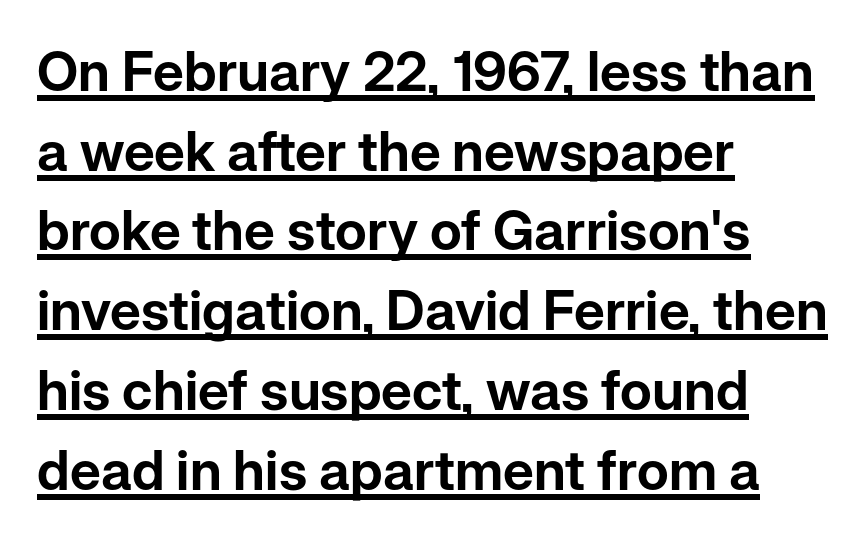
In terms of posture, this sample is upright. Character widths vary here, with narrow letters taking less room than wide ones. Font category for this specimen: sans-serif. The rendering keeps characters at their native spacing. Compared with undecorated copy, this sample adds a rule below the words. The leading is moderate, giving the passage an even texture.
